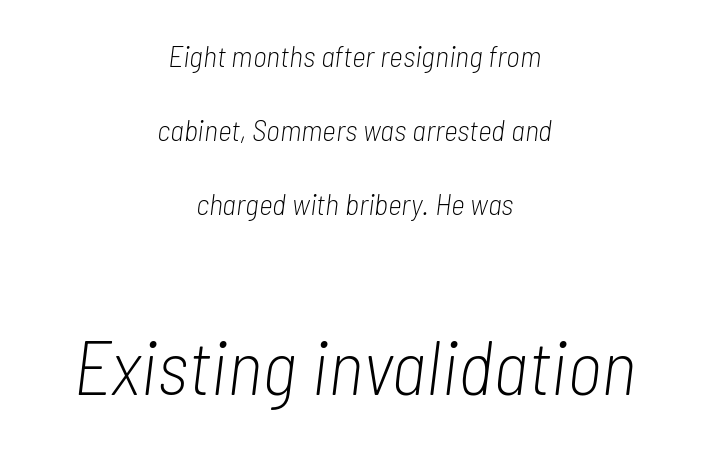
{"italic": "yes", "lean": "right", "slant_degrees": 7, "bold": "no", "weight": "light", "width": "condensed", "stroke_contrast": "low", "x_height": "medium", "monospaced": "no", "underline": "no", "align": "center", "line_spacing": "loose", "line_spacing_ratio": 2.46, "letter_spacing": "normal", "letter_spacing_em": 0.0, "larger_block": "second", "size_ratio": 2.53, "glyph_px": 76}
